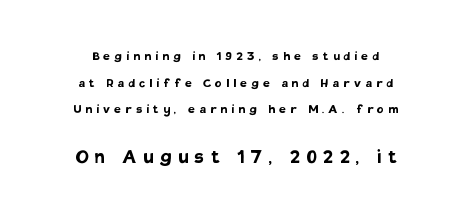
The image shows 23 px bold type, upright; set line spacing 1.77x, unusually wide letter spacing (+0.29 em), not underlined; the second (bottom) block is 1.53x larger.
